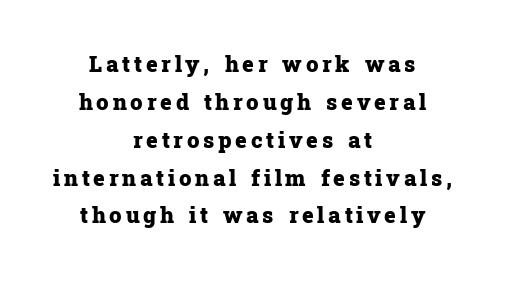
{"italic": "no", "bold": "yes", "underline": "no", "align": "center", "line_spacing_ratio": 1.72, "glyph_px": 22}
